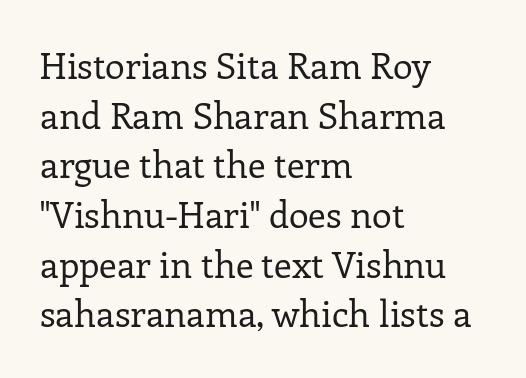
{"serif": "yes", "italic": "no", "bold": "no", "weight": "regular", "width": "normal", "stroke_contrast": "low", "x_height": "medium", "monospaced": "no", "underline": "no", "align": "left", "line_spacing": "normal", "line_spacing_ratio": 1.38, "letter_spacing": "normal", "letter_spacing_em": 0.0, "glyph_px": 36}
